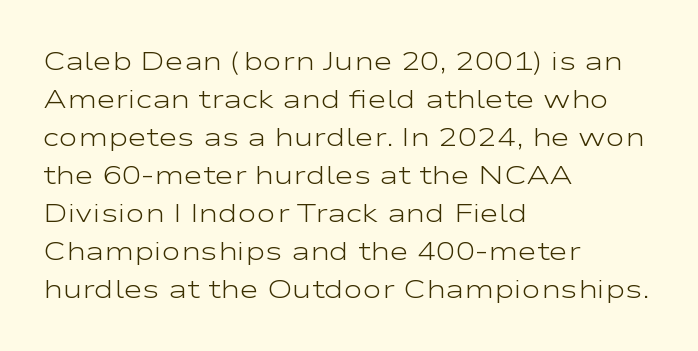
Visually the block forms a straight wall on the left and a jagged coastline on the right. Caption: standard tracking, unaltered. The type sits square on the baseline with zero lean. Weight: not bold — regular or lighter.
